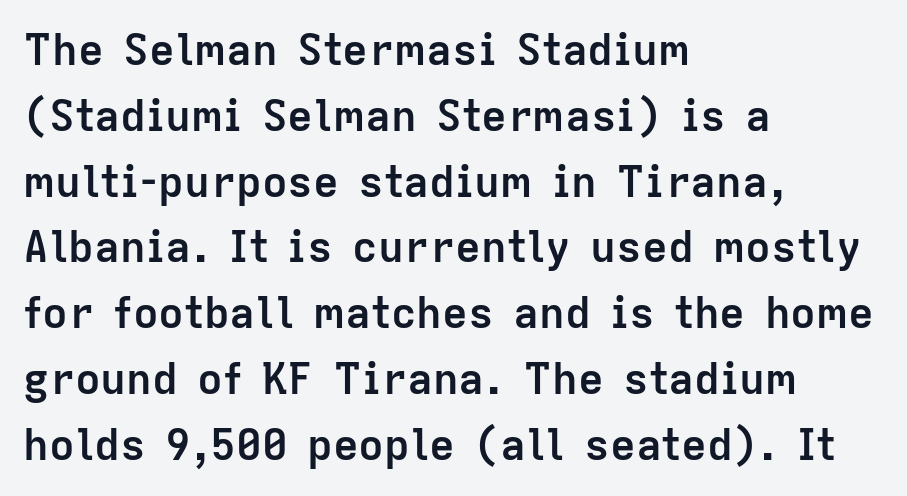
The image shows 43 px semibold sans-serif type, upright; set left-aligned, normal line spacing (1.53x), normal letter spacing, not underlined; low stroke contrast and a medium x-height.
